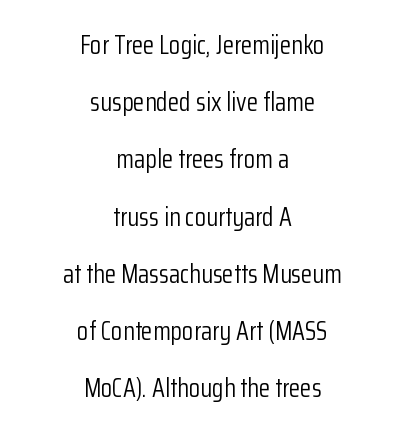
These lines stand farther apart than default settings would place them. The specimen reads as upright at a glance. Nobody touched the tracking dial on this one. A centered setting, common on invitations and titles, is used for this passage.
